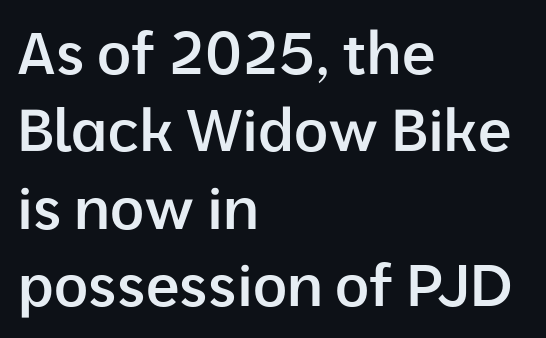
Do the characters align in a grid? No, the font is proportional. Is there much room between lines? A standard amount, neither cramped nor airy. There is no visible air inserted between adjacent glyphs. Firm but not heavy-handed strokes: this text is semibold.
